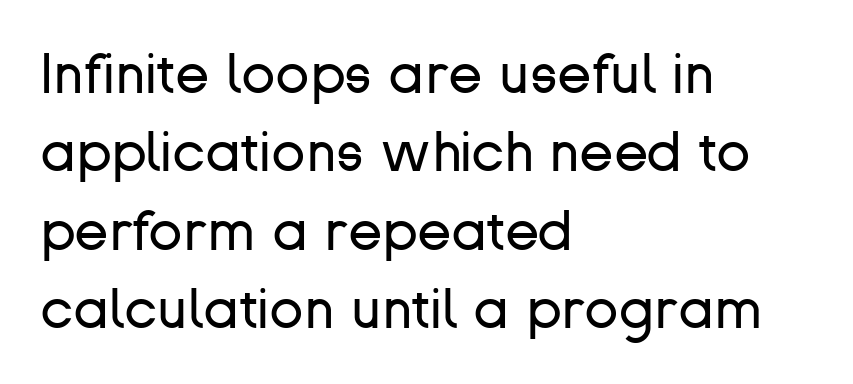
The image shows 56 px regular-weight sans-serif type, upright; set left-aligned, normal line spacing (1.4x), normal letter spacing, not underlined; low stroke contrast and a medium x-height.
